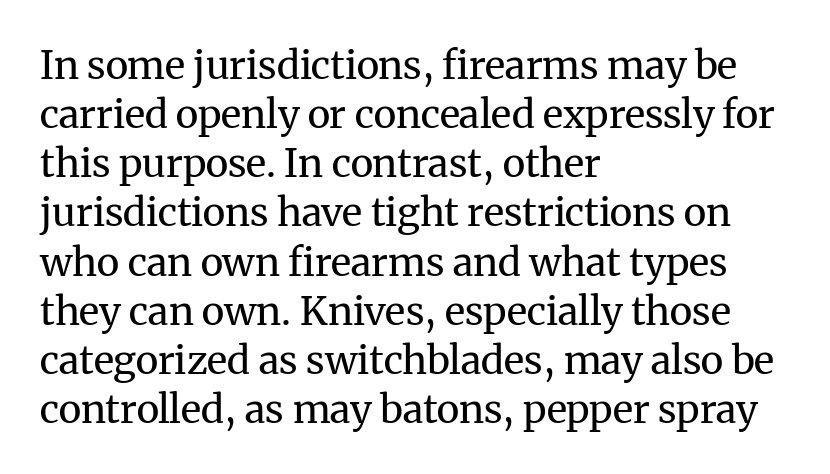
The image shows 39 px regular-weight serif type, upright; set left-aligned, normal line spacing (1.26x), normal letter spacing, not underlined; medium stroke contrast and a medium x-height.
